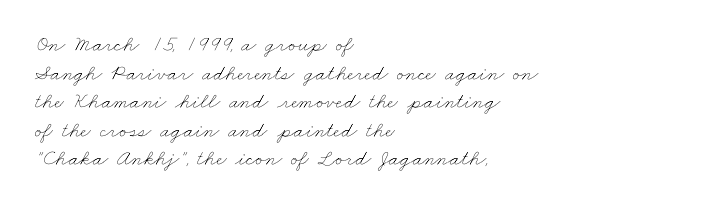
{"bold": "no", "underline": "no", "align": "left", "line_spacing": "normal", "line_spacing_ratio": 1.3, "letter_spacing": "normal", "letter_spacing_em": 0.0, "glyph_px": 22}
